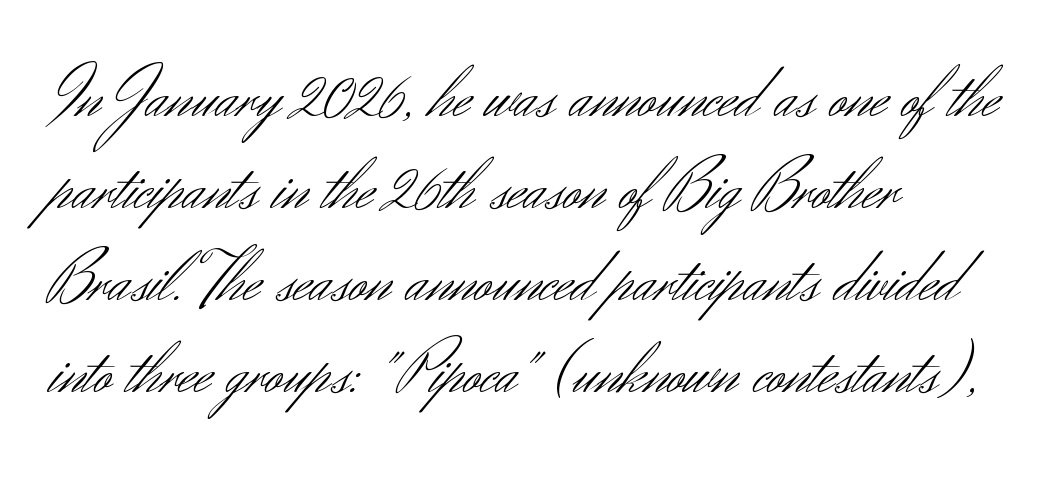
Q: Is the text bold? A: No.
Q: Is the text italic (slanted)? A: Yes.
Q: Is the typeface a serif or a sans-serif typeface? A: Sans-serif.
Q: Is the text underlined? A: No.
Q: How is the paragraph aligned? A: Left-aligned.
Q: Is the spacing between letters normal or unusually wide? A: Normal.
Q: Is the spacing between lines tight, normal or loose? A: Normal.
Q: Width (condensed, normal, or wide)? A: Normal.
Q: Stroke contrast? A: Medium.
Q: x-height? A: Small.
Q: Monospaced? A: No.
